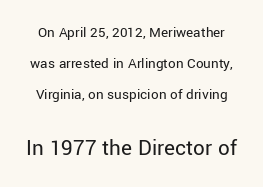
Q: Is the text bold? A: No.
Q: Is the text italic (slanted)? A: No, it is upright.
Q: Is the text underlined? A: No.
Q: Is the spacing between letters normal or unusually wide? A: Normal.
Q: Is the spacing between lines tight, normal or loose? A: Loose.
Q: Which block of text is set in a larger size, the first (top) or the second (bottom)? A: The second (bottom) one.
